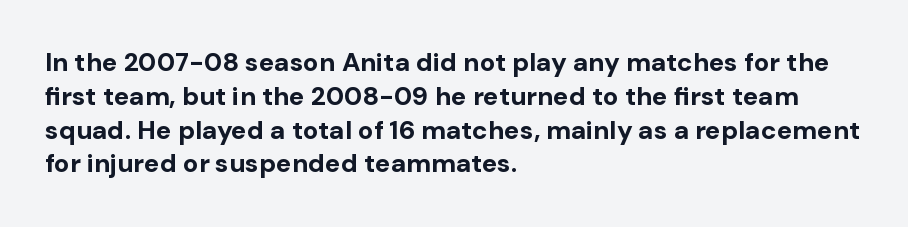
The image shows 26 px bold type, upright; set left-aligned, normal line spacing (1.3x), normal letter spacing, not underlined.
